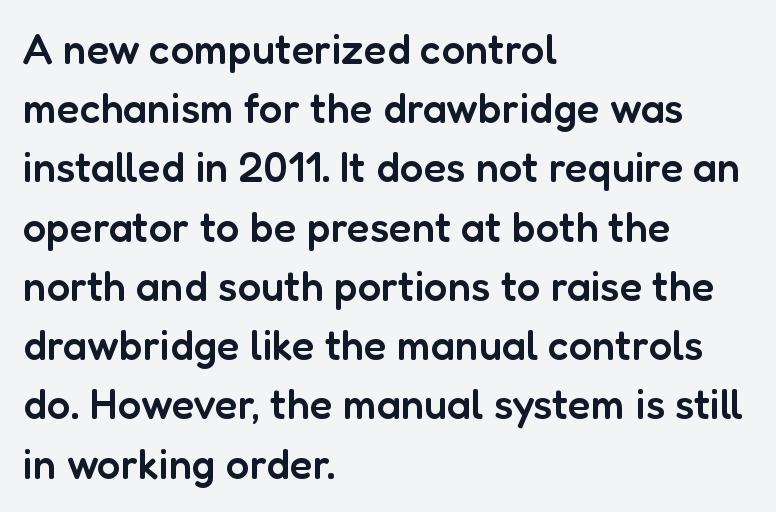
{"serif": "no", "italic": "no", "bold": "semi", "weight": "semibold", "width": "normal", "stroke_contrast": "low", "x_height": "medium", "monospaced": "no", "underline": "no", "align": "left", "line_spacing": "normal", "line_spacing_ratio": 1.41, "letter_spacing": "normal", "letter_spacing_em": 0.0, "glyph_px": 42}
